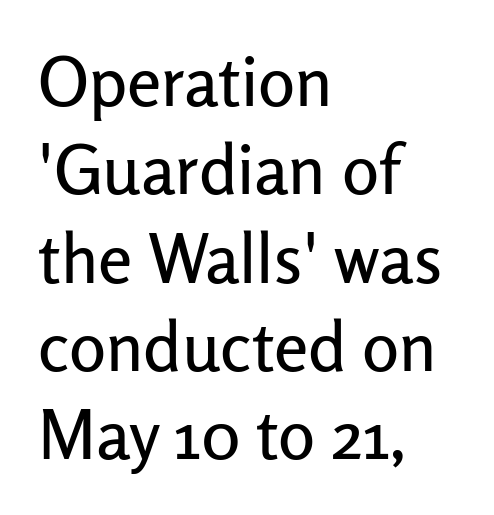
No word sits above an underline. The vertical gap from one line to the next is medium. Teacher's note: observe the even left margin — that is flush-left alignment. The passage shown has conventional tracking throughout. Character widths vary here, with narrow letters taking less room than wide ones. This is the regular roman posture of the typeface.
